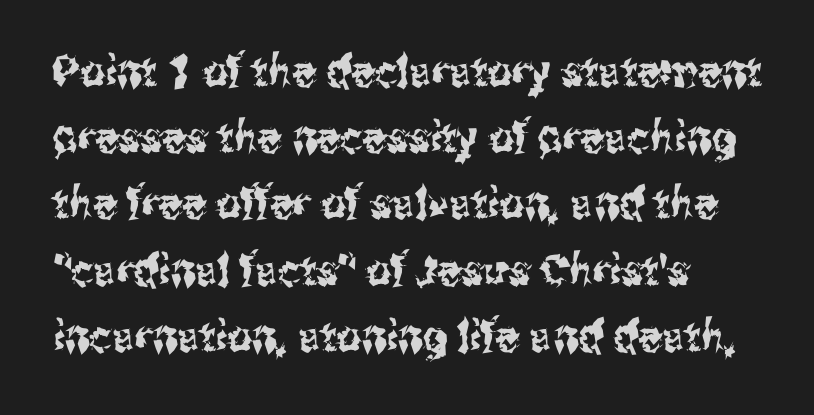
{"serif": "no", "italic": "no", "width": "condensed", "stroke_contrast": "medium", "x_height": "medium", "monospaced": "no", "underline": "no", "align": "left", "line_spacing": "normal", "line_spacing_ratio": 1.54, "letter_spacing": "normal", "letter_spacing_em": 0.0, "glyph_px": 43}
